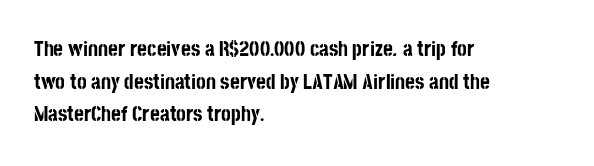
The rendering anchors every line to the left-hand side. In terms of posture, this sample is upright. This sample uses plain, unmodified letter spacing. The gap between lines stays unmarked.
